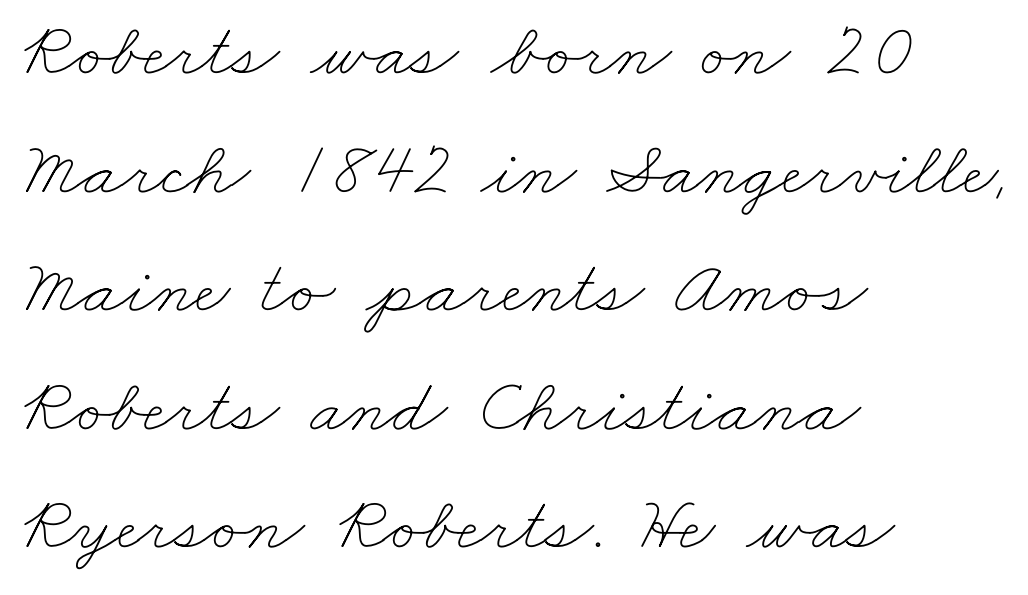
These lines are rendered in a variable-pitch font. This rendering features lettering with no underline. Baseline-to-baseline distance is the conventional proportion of letter height. Default kerning and tracking; the words read as compact shapes. The paragraph shown leans on its left margin.
